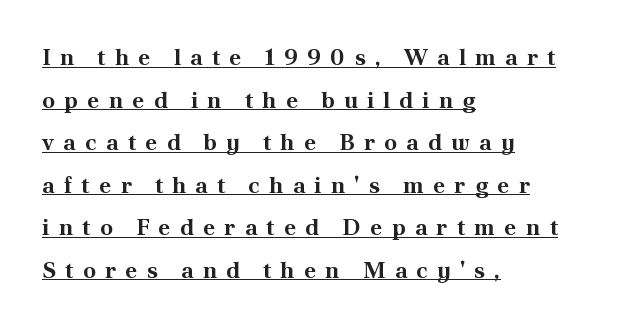
{"italic": "no", "bold": "yes", "underline": "yes", "align": "left", "line_spacing_ratio": 1.85, "letter_spacing": "wide", "letter_spacing_em": 0.4, "glyph_px": 23}
